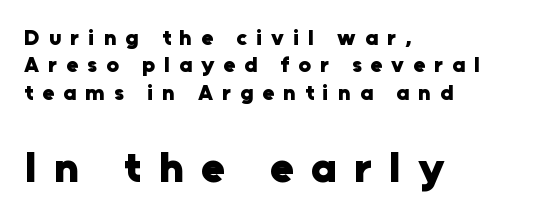
Q: Is the text bold? A: Yes.
Q: Is the text italic (slanted)? A: No, it is upright.
Q: Is the typeface a serif or a sans-serif typeface? A: Sans-serif.
Q: Is the text underlined? A: No.
Q: How is the paragraph aligned? A: Left-aligned.
Q: Is the spacing between letters normal or unusually wide? A: Unusually wide.
Q: Is the spacing between lines tight, normal or loose? A: Normal.
Q: Which block of text is set in a larger size, the first (top) or the second (bottom)? A: The second (bottom) one.
Q: Width (condensed, normal, or wide)? A: Normal.
Q: Stroke contrast? A: Low.
Q: x-height? A: Medium.
Q: Monospaced? A: No.
